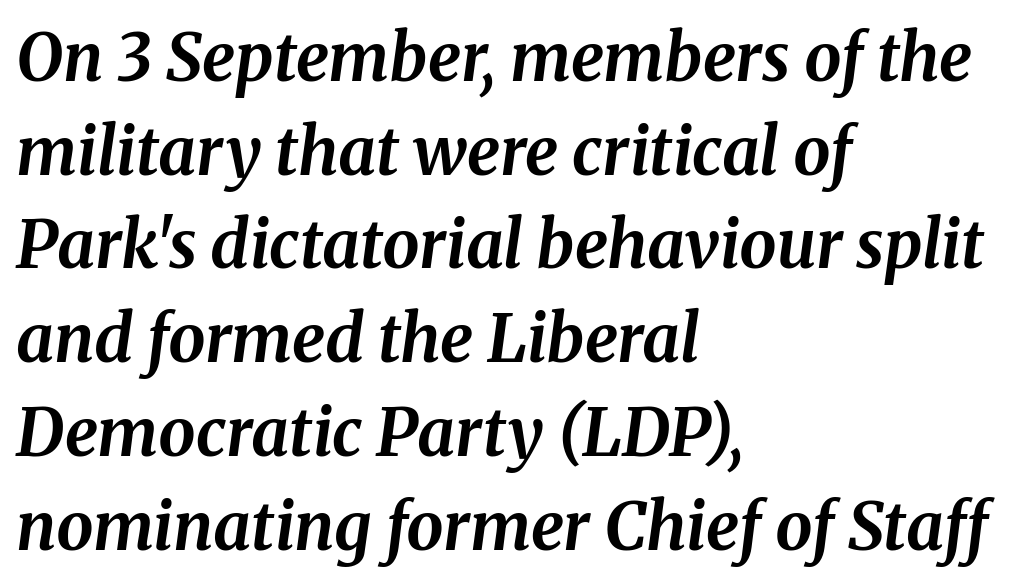
{"italic": "yes", "lean": "right", "slant_degrees": 8, "bold": "yes", "weight": "bold", "width": "normal", "stroke_contrast": "medium", "x_height": "medium", "monospaced": "no", "underline": "no", "align": "left", "line_spacing": "normal", "line_spacing_ratio": 1.42, "letter_spacing": "normal", "letter_spacing_em": 0.0, "glyph_px": 66}
